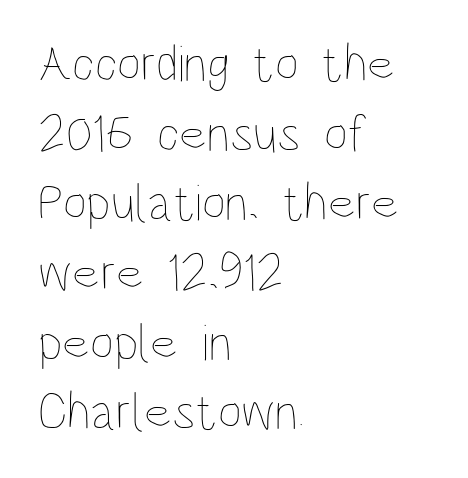
{"italic": "no", "bold": "no", "weight": "thin", "width": "condensed", "stroke_contrast": "low", "x_height": "large", "monospaced": "no", "underline": "no", "align": "left", "line_spacing": "normal", "line_spacing_ratio": 1.34, "letter_spacing": "normal", "letter_spacing_em": 0.0, "glyph_px": 52}
